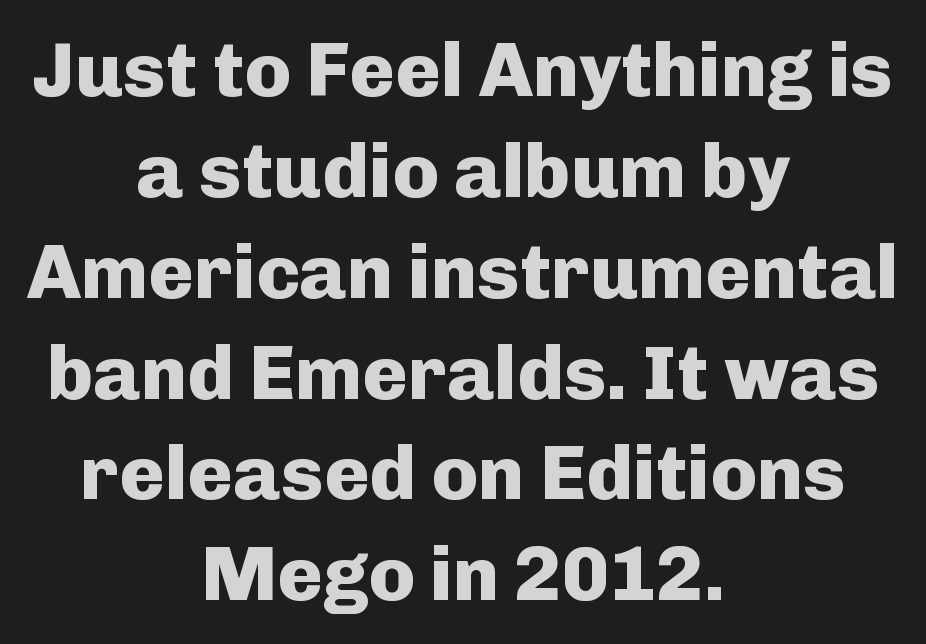
Q: Is the text bold? A: Yes.
Q: Is the text italic (slanted)? A: No, it is upright.
Q: Is the typeface a serif or a sans-serif typeface? A: Sans-serif.
Q: Is the text underlined? A: No.
Q: How is the paragraph aligned? A: Centered.
Q: Is the spacing between letters normal or unusually wide? A: Normal.
Q: Is the spacing between lines tight, normal or loose? A: Normal.
Q: Width (condensed, normal, or wide)? A: Normal.
Q: Stroke contrast? A: Low.
Q: x-height? A: Medium.
Q: Monospaced? A: No.
